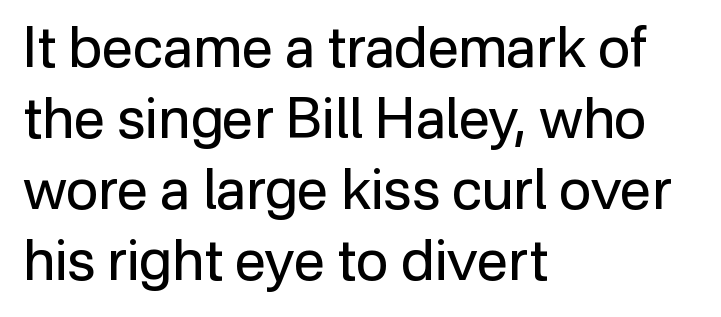
There is no visible air inserted between adjacent glyphs. Each letter keeps its own natural width here, so spacing adapts to shape. Summary of weight: not heavy and not bold. The space directly below the letters is spotless. Designer's note — italics off, roman on.
